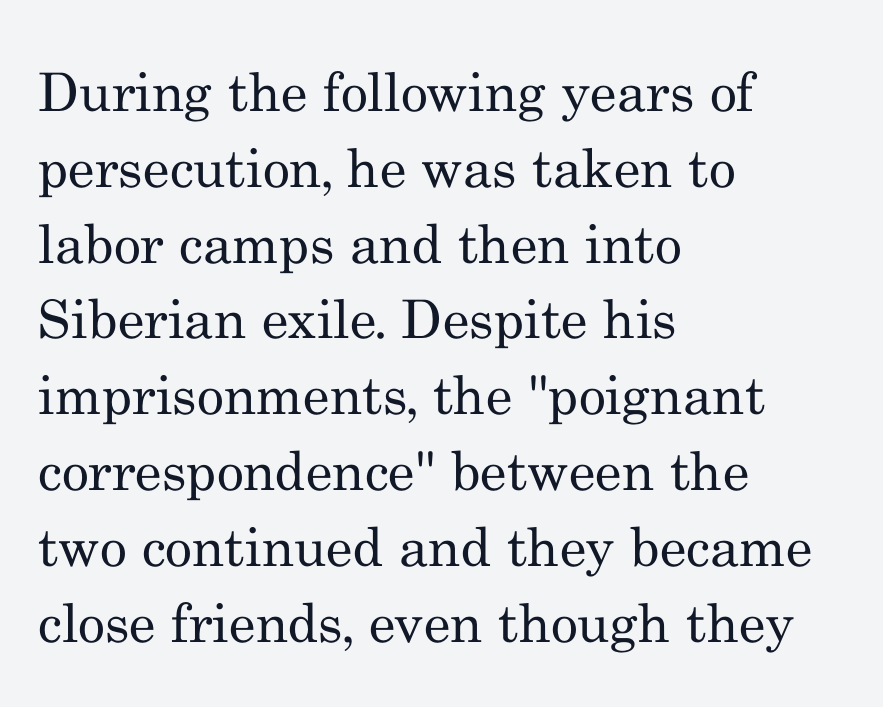
Q: Is the text bold? A: No.
Q: Is the text italic (slanted)? A: No, it is upright.
Q: Is the typeface a serif or a sans-serif typeface? A: Serif.
Q: Is the text underlined? A: No.
Q: How is the paragraph aligned? A: Left-aligned.
Q: Is the spacing between letters normal or unusually wide? A: Normal.
Q: Is the spacing between lines tight, normal or loose? A: Normal.
Q: Width (condensed, normal, or wide)? A: Normal.
Q: Stroke contrast? A: Medium.
Q: x-height? A: Small.
Q: Monospaced? A: No.
